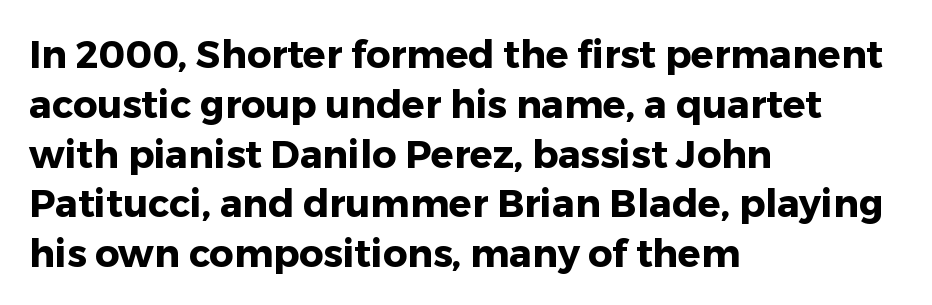
{"serif": "no", "italic": "no", "bold": "yes", "weight": "heavy", "width": "normal", "stroke_contrast": "low", "x_height": "medium", "monospaced": "no", "underline": "no", "align": "left", "line_spacing": "normal", "line_spacing_ratio": 1.31, "letter_spacing": "normal", "letter_spacing_em": 0.0, "glyph_px": 38}
